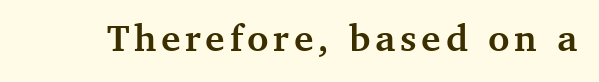
The image shows 37 px semibold serif type, upright; set not underlined; medium stroke contrast and a medium x-height.
